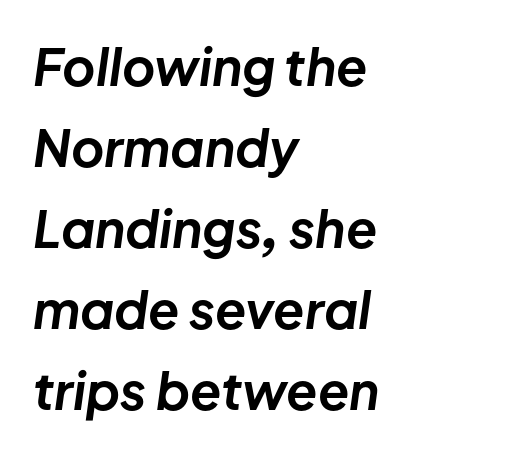
Q: Is the text bold? A: Yes.
Q: Is the text italic (slanted)? A: Yes, it leans right by about 8 degrees.
Q: Is the text underlined? A: No.
Q: How is the paragraph aligned? A: Left-aligned.
Q: Is the spacing between letters normal or unusually wide? A: Normal.
Q: Is the spacing between lines tight, normal or loose? A: Normal.
Q: Width (condensed, normal, or wide)? A: Normal.
Q: Stroke contrast? A: Low.
Q: x-height? A: Medium.
Q: Monospaced? A: No.
